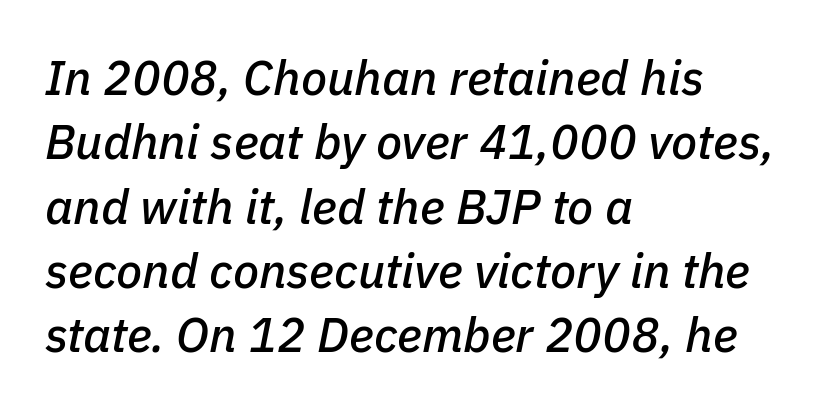
Q: Is the text italic (slanted)? A: Yes, it leans right by about 11 degrees.
Q: Is the text underlined? A: No.
Q: How is the paragraph aligned? A: Left-aligned.
Q: Is the spacing between letters normal or unusually wide? A: Normal.
Q: Is the spacing between lines tight, normal or loose? A: Normal.
Q: Width (condensed, normal, or wide)? A: Normal.
Q: Stroke contrast? A: Low.
Q: x-height? A: Medium.
Q: Monospaced? A: No.
